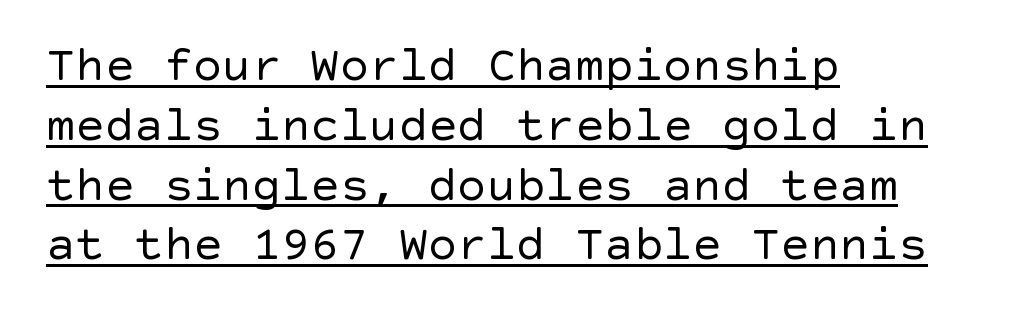
Q: Is the text bold? A: No.
Q: Is the text italic (slanted)? A: No, it is upright.
Q: Is the typeface a serif or a sans-serif typeface? A: Sans-serif.
Q: Is the text underlined? A: Yes.
Q: How is the paragraph aligned? A: Left-aligned.
Q: Is the spacing between letters normal or unusually wide? A: Normal.
Q: Width (condensed, normal, or wide)? A: Normal.
Q: x-height? A: Large.
